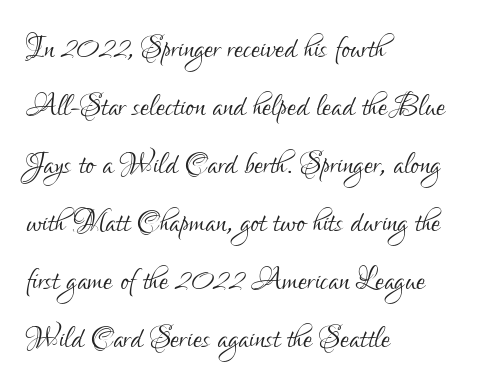
Honestly, there is no underline to notice here at all. These lines are rendered in a variable-pitch font. The space between consecutive lines is moderate. Is the stroke heavy? The answer is a plain regular-or-lighter. The characters display no serif detailing; their extremities are plain.
